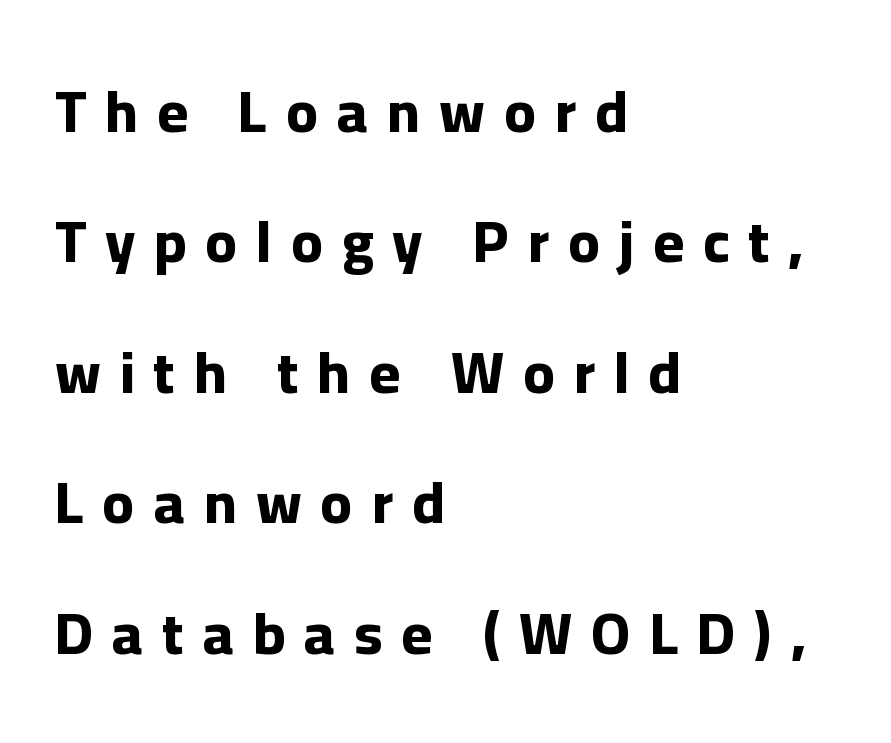
Visually the block forms a straight wall on the left and a jagged coastline on the right. A sans-serif font was chosen for this passage. You'd pick this weight for a headline — it's a proper bold. Do the characters align in a grid? No, the font is proportional. Honestly, the letter spacing is so wide it's the main thing you notice.
